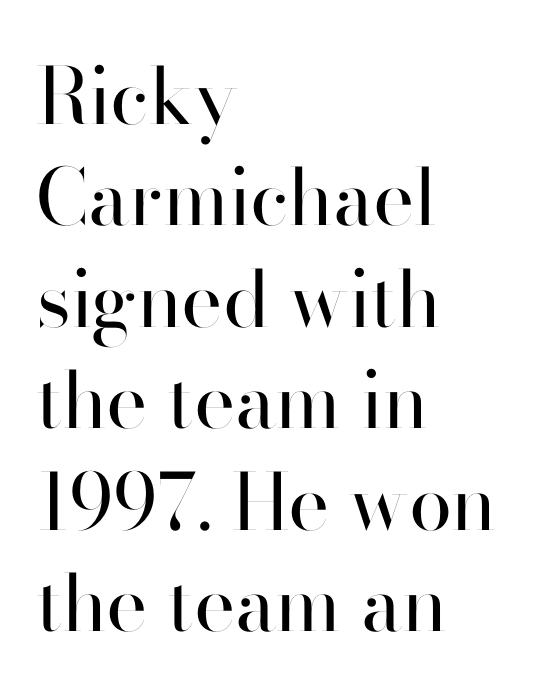
Type style note: lacks serifs. Look at the tracking — it's just the regular setting, nothing added. Designer's note — italics off, roman on. The strokes are not fattened; the text isn't bold.
